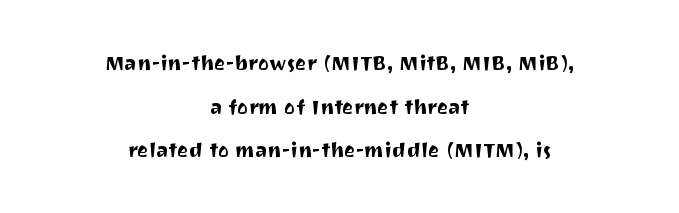
{"italic": "no", "underline": "no", "align": "center", "line_spacing": "loose", "line_spacing_ratio": 2.08, "letter_spacing": "normal", "letter_spacing_em": 0.0, "glyph_px": 21}
